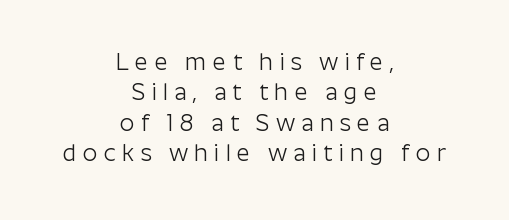
{"italic": "no", "bold": "no", "underline": "no", "align": "center", "line_spacing": "normal", "line_spacing_ratio": 1.32, "letter_spacing": "wide", "letter_spacing_em": 0.27, "glyph_px": 23}
